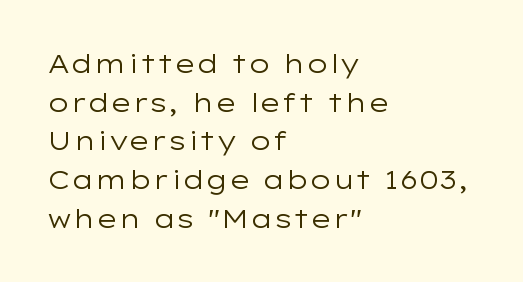
The image shows 26 px text type, upright; set left-aligned, normal line spacing (1.49x), normal letter spacing, not underlined.
